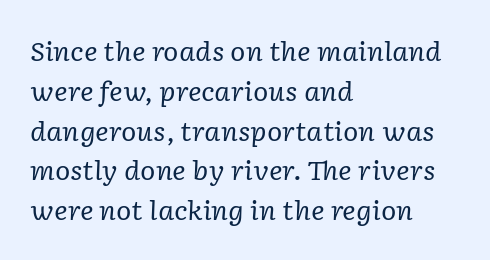
{"italic": "yes", "lean": "right", "slant_degrees": 2, "bold": "no", "underline": "no", "align": "left", "line_spacing": "normal", "line_spacing_ratio": 1.53, "letter_spacing": "normal", "letter_spacing_em": 0.0, "glyph_px": 26}
